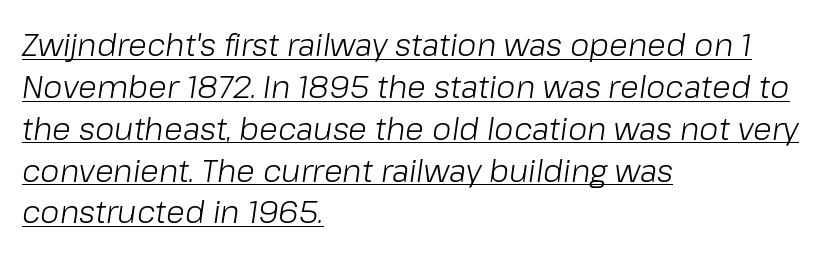
{"italic": "yes", "lean": "right", "slant_degrees": 8, "bold": "no", "weight": "light", "width": "normal", "stroke_contrast": "low", "x_height": "medium", "monospaced": "no", "underline": "yes", "align": "left", "line_spacing": "normal", "line_spacing_ratio": 1.35, "letter_spacing": "normal", "letter_spacing_em": 0.0, "glyph_px": 31}
